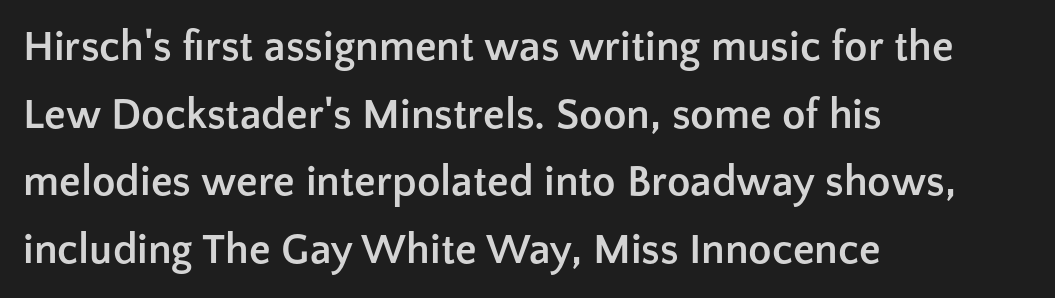
{"serif": "no", "italic": "no", "bold": "yes", "weight": "semibold", "width": "normal", "stroke_contrast": "low", "x_height": "medium", "monospaced": "no", "underline": "no", "align": "left", "line_spacing": "normal", "line_spacing_ratio": 1.57, "letter_spacing": "normal", "letter_spacing_em": 0.0, "glyph_px": 43}
